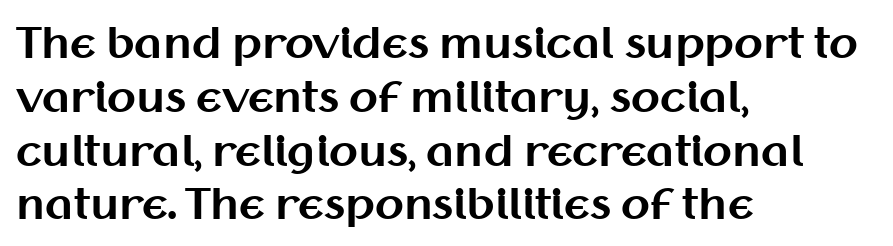
Is there much room between lines? A standard amount, neither cramped nor airy. A typesetter would call this proportional, since set widths differ per character. The glyphs are unaccompanied by any horizontal stroke below them. Typeset ragged right — the left edge is the straight one. Regarding serifs, this sample does without them.
